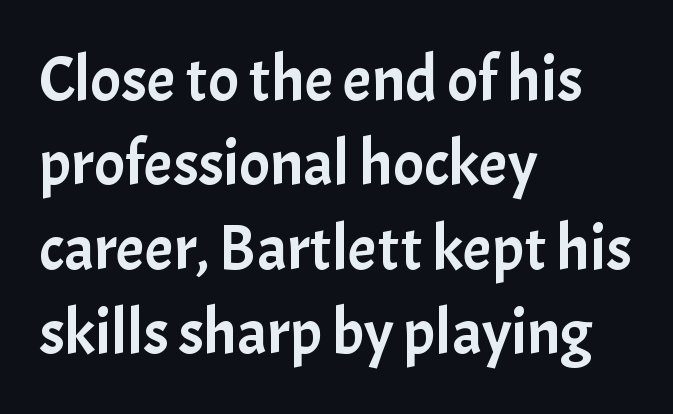
The image shows 64 px sans-serif type, upright; set left-aligned, normal line spacing (1.32x), normal letter spacing, not underlined; low stroke contrast and a medium x-height.
